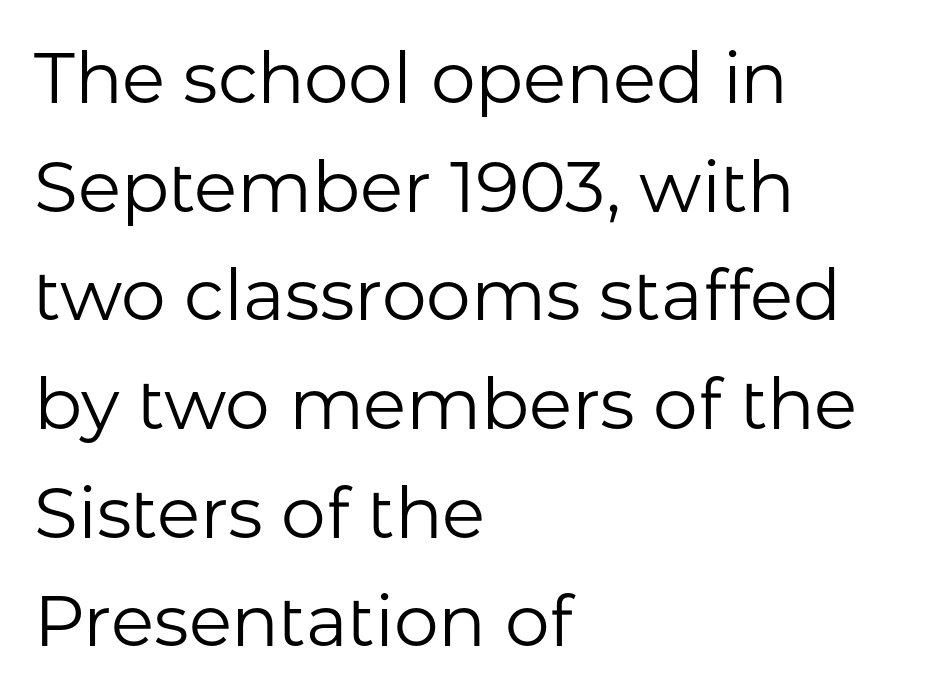
{"serif": "no", "italic": "no", "bold": "no", "weight": "regular", "width": "normal", "stroke_contrast": "low", "x_height": "medium", "monospaced": "no", "underline": "no", "align": "left", "line_spacing": "normal", "line_spacing_ratio": 1.53, "letter_spacing": "normal", "letter_spacing_em": 0.0, "glyph_px": 71}
